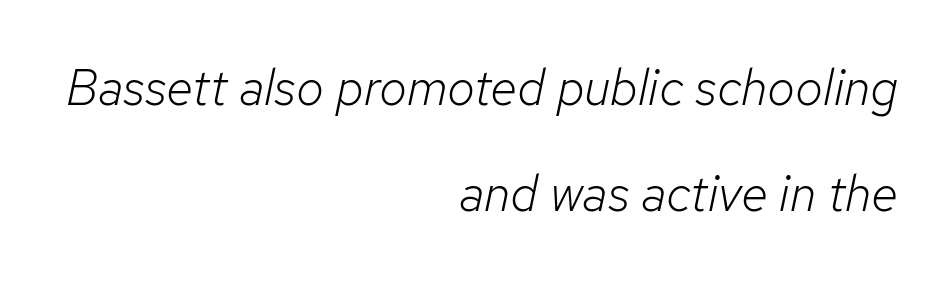
The image shows 50 px light type, italic (leaning right); set right-aligned, loose line spacing (2.13x), normal letter spacing, not underlined; low stroke contrast and a medium x-height.
